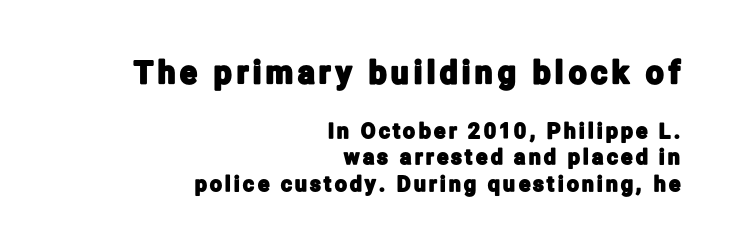
Q: Is the text italic (slanted)? A: No, it is upright.
Q: Is the typeface a serif or a sans-serif typeface? A: Sans-serif.
Q: Is the text underlined? A: No.
Q: How is the paragraph aligned? A: Right-aligned.
Q: Is the spacing between lines tight, normal or loose? A: Normal.
Q: Which block of text is set in a larger size, the first (top) or the second (bottom)? A: The first (top) one.
Q: Width (condensed, normal, or wide)? A: Condensed.
Q: Stroke contrast? A: Low.
Q: x-height? A: Medium.
Q: Monospaced? A: No.
